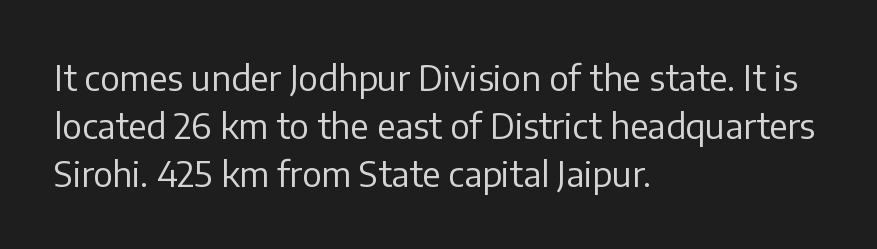
Each row of text sits above clean, open space. A sans-serif font was chosen for this passage. Vertically, the passage feels balanced, rows spaced as you'd expect. Proportional: the letters do not fall into vertical columns.
